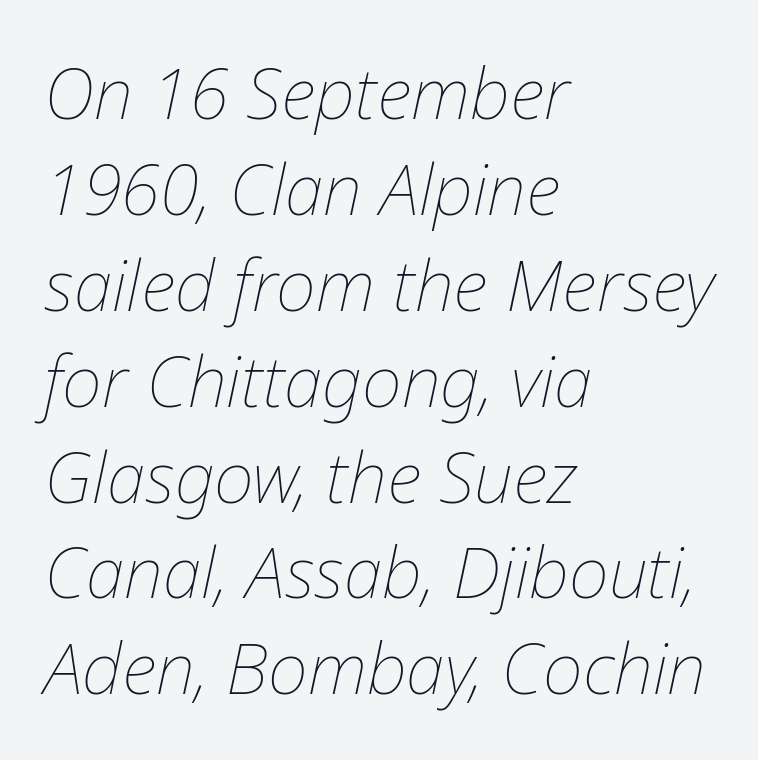
Q: Is the text bold? A: No.
Q: Is the text italic (slanted)? A: Yes, it leans right by about 12 degrees.
Q: Is the text underlined? A: No.
Q: How is the paragraph aligned? A: Left-aligned.
Q: Is the spacing between letters normal or unusually wide? A: Normal.
Q: Is the spacing between lines tight, normal or loose? A: Normal.
Q: Width (condensed, normal, or wide)? A: Normal.
Q: Stroke contrast? A: Low.
Q: x-height? A: Medium.
Q: Monospaced? A: No.
